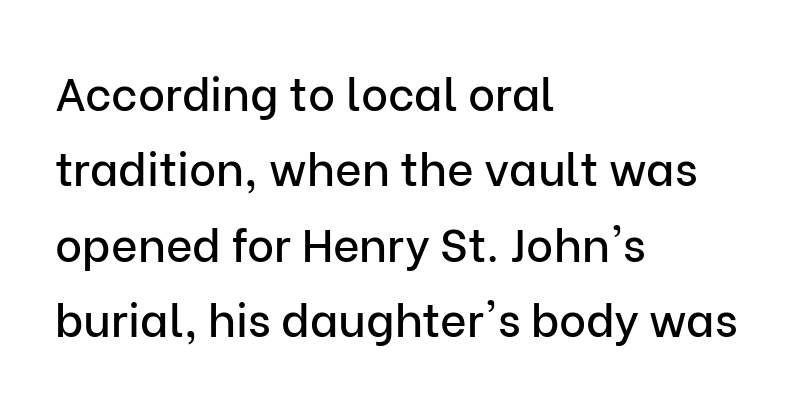
{"serif": "no", "italic": "no", "width": "normal", "stroke_contrast": "low", "x_height": "medium", "monospaced": "no", "underline": "no", "align": "left", "line_spacing": "normal", "line_spacing_ratio": 1.64, "letter_spacing": "normal", "letter_spacing_em": 0.0, "glyph_px": 46}
